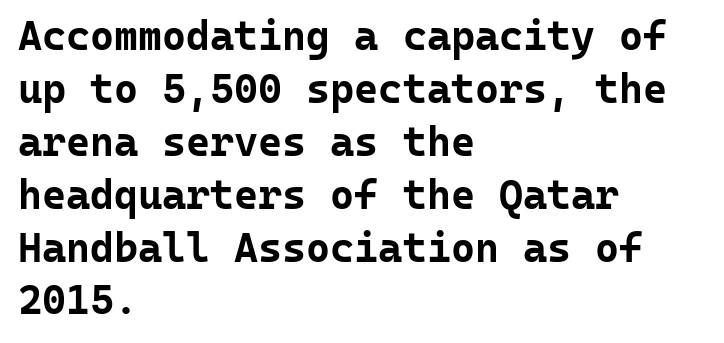
{"serif": "no", "italic": "no", "bold": "yes", "weight": "bold", "width": "normal", "stroke_contrast": "low", "x_height": "medium", "monospaced": "yes", "underline": "no", "align": "left", "line_spacing": "normal", "line_spacing_ratio": 1.29, "letter_spacing": "normal", "letter_spacing_em": 0.0, "glyph_px": 41}
